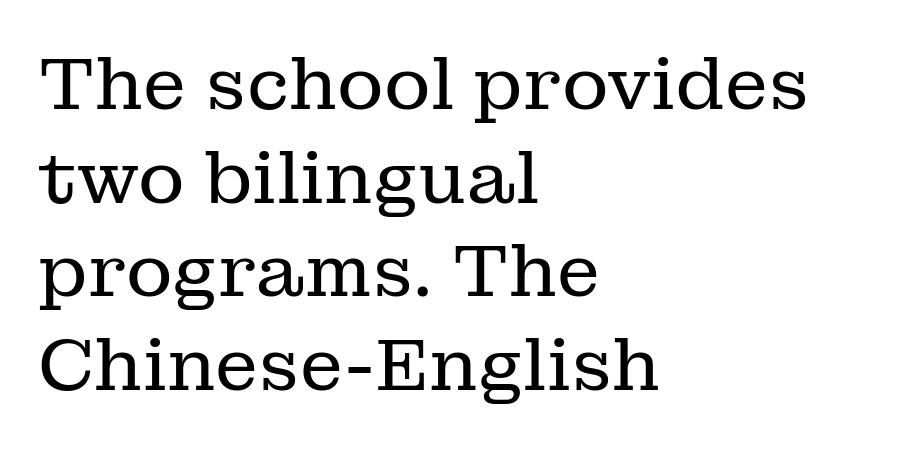
Nothing unusual about the tracking: characters are spaced as the font intends. The glyphs are unaccompanied by any horizontal stroke below them. A typesetter would mark this as roman, not italic. Evenly set lines give the paragraph a standard silhouette. This reads as an unemphasized weight, regular at the heaviest. Every row of glyphs begins at an identical x-position on the left.
